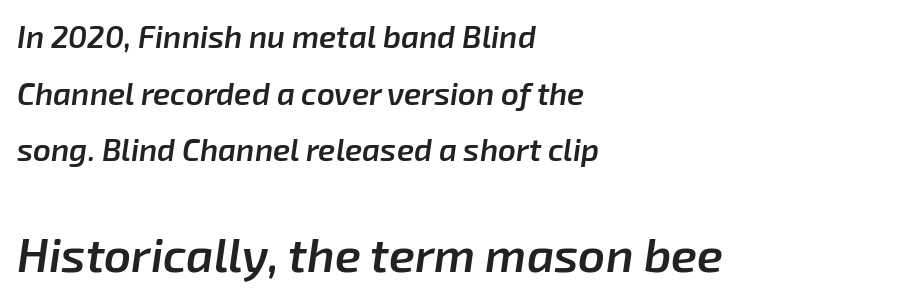
{"italic": "yes", "lean": "right", "slant_degrees": 8, "bold": "semi", "weight": "semibold", "width": "normal", "stroke_contrast": "low", "x_height": "medium", "monospaced": "no", "underline": "no", "align": "left", "line_spacing_ratio": 1.83, "letter_spacing": "normal", "letter_spacing_em": 0.0, "larger_block": "second", "size_ratio": 1.52, "glyph_px": 47}
